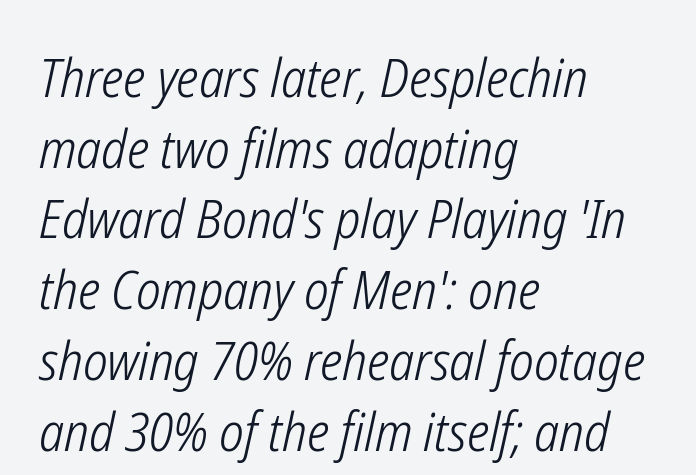
{"italic": "yes", "lean": "right", "slant_degrees": 12, "bold": "no", "weight": "light", "width": "condensed", "stroke_contrast": "low", "x_height": "medium", "monospaced": "no", "underline": "no", "align": "left", "line_spacing": "normal", "line_spacing_ratio": 1.31, "letter_spacing": "normal", "letter_spacing_em": 0.0, "glyph_px": 54}
